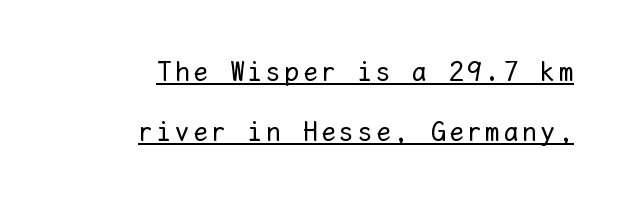
The image shows 29 px regular-weight type, upright, monospaced; set right-aligned, loose line spacing (2.07x), underlined; low stroke contrast and a medium x-height.
